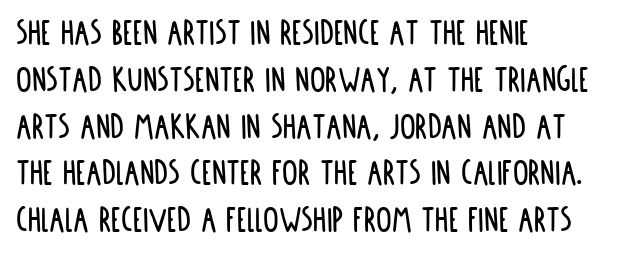
Q: Is the text italic (slanted)? A: No, it is upright.
Q: Is the typeface a serif or a sans-serif typeface? A: Sans-serif.
Q: Is the text underlined? A: No.
Q: How is the paragraph aligned? A: Left-aligned.
Q: Is the spacing between letters normal or unusually wide? A: Normal.
Q: Width (condensed, normal, or wide)? A: Condensed.
Q: Stroke contrast? A: Low.
Q: x-height? A: Large.
Q: Monospaced? A: No.
